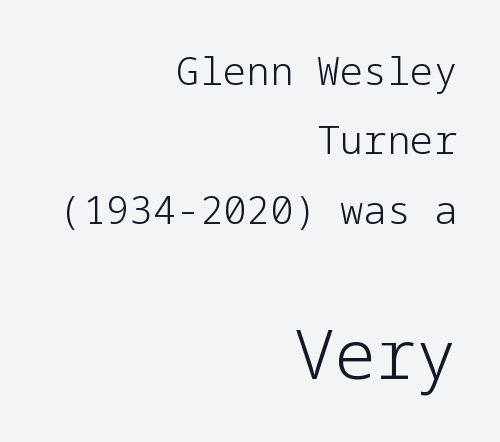
The image shows 68 px light sans-serif type, upright; set right-aligned, line spacing 1.78x, normal letter spacing, not underlined; the second (bottom) block is 1.74x larger; low stroke contrast and a medium x-height.
